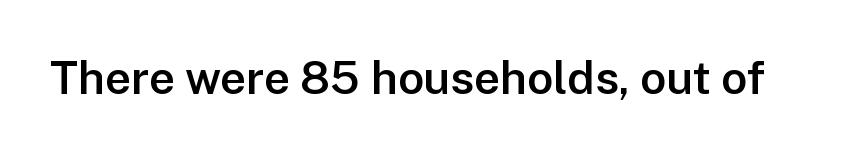
The image shows 46 px semibold sans-serif type, upright; set normal letter spacing, not underlined; low stroke contrast and a medium x-height.
